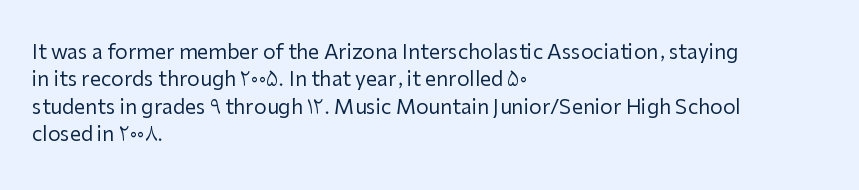
Caption: standard tracking, unaltered. Alignment: flush left. Line spacing here is normal. Weight: not bold — regular or lighter.
